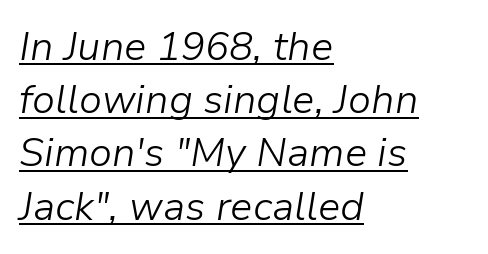
{"italic": "yes", "lean": "right", "slant_degrees": 9, "bold": "no", "weight": "light", "width": "normal", "stroke_contrast": "low", "x_height": "medium", "monospaced": "no", "underline": "yes", "align": "left", "line_spacing": "normal", "line_spacing_ratio": 1.33, "letter_spacing": "normal", "letter_spacing_em": 0.0, "glyph_px": 40}
